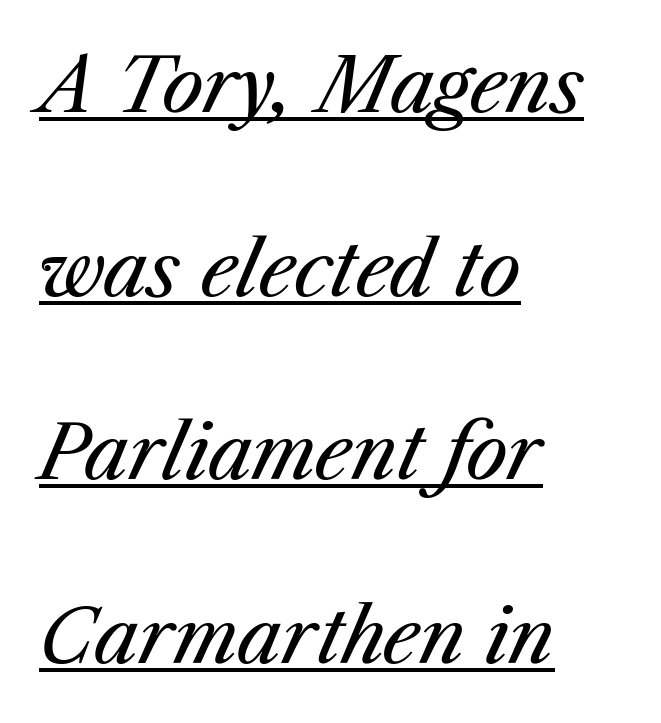
{"italic": "yes", "lean": "right", "slant_degrees": 23, "bold": "no", "weight": "regular", "width": "normal", "stroke_contrast": "medium", "x_height": "medium", "monospaced": "no", "underline": "yes", "align": "left", "line_spacing": "loose", "line_spacing_ratio": 2.45, "letter_spacing": "normal", "letter_spacing_em": 0.0, "glyph_px": 75}
